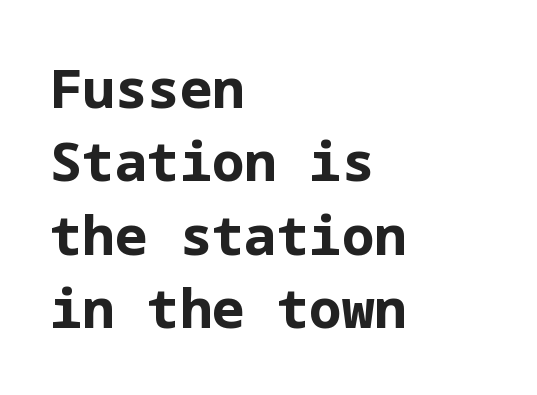
The horizontal fit of the characters is conventional and even. Is the type bold? Yes — the strokes are clearly thick and heavy. Tall strokes in this sample are plumb rather than angled. The font family rendered here belongs to the sans-serif group.
